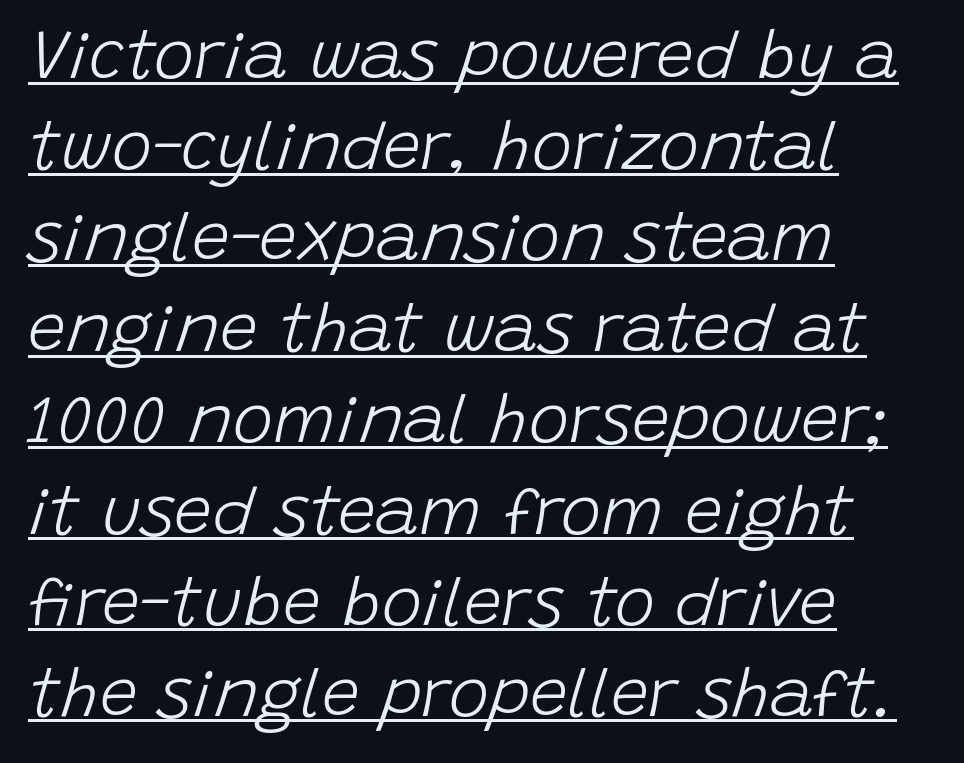
The image shows 68 px light type, italic (leaning right); set left-aligned, normal line spacing (1.34x), normal letter spacing, underlined; low stroke contrast and a large x-height.
